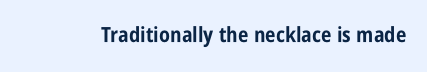
{"italic": "no", "bold": "yes", "underline": "no", "letter_spacing": "normal", "letter_spacing_em": 0.0, "glyph_px": 21}
